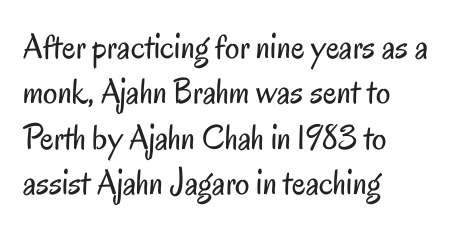
Nothing sits at the stroke ends, so this counts as sans-serif. A typesetter would call this proportional, since set widths differ per character. Layout note: lines flush left. Ordinary non-slanted type is in use.
